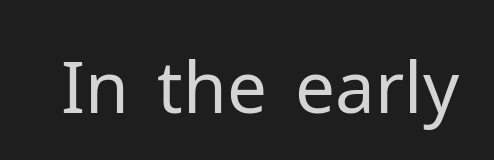
Proportional: the letters do not fall into vertical columns. The passage shown is not bold in any degree. Examine the stroke ends and you'll find no serifs. Each row of text sits above clean, open space. No extra tracking has been applied to these lines. In terms of posture, this sample is upright.
